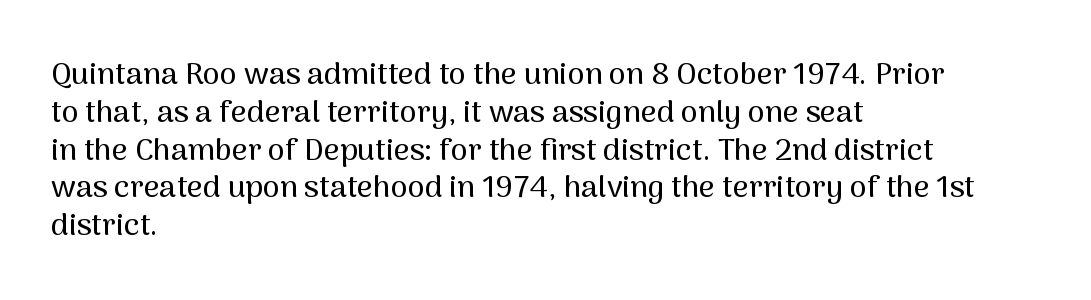
{"serif": "no", "italic": "no", "width": "normal", "stroke_contrast": "medium", "x_height": "medium", "monospaced": "no", "underline": "no", "align": "left", "line_spacing_ratio": 1.22, "letter_spacing": "normal", "letter_spacing_em": 0.0, "glyph_px": 31}
